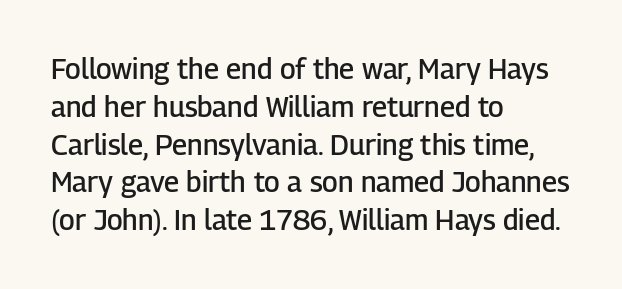
The image shows 28 px semibold sans-serif type, upright; set left-aligned, normal line spacing (1.35x), normal letter spacing, not underlined; low stroke contrast and a medium x-height.
